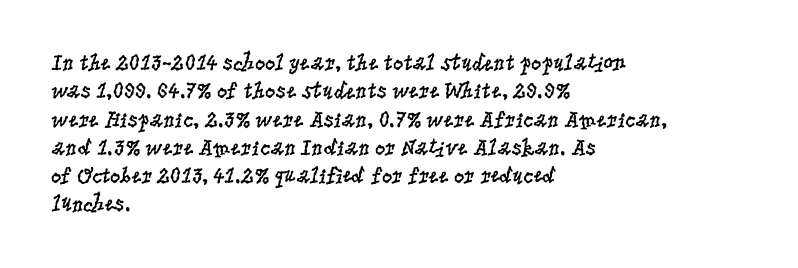
{"bold": "no", "underline": "no", "align": "left", "line_spacing_ratio": 1.23, "letter_spacing": "normal", "letter_spacing_em": 0.0, "glyph_px": 23}
